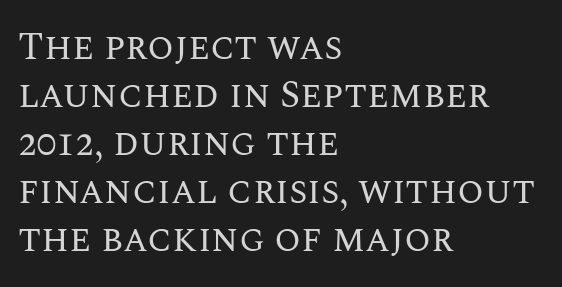
{"italic": "no", "bold": "no", "weight": "regular", "width": "normal", "stroke_contrast": "medium", "x_height": "large", "monospaced": "no", "underline": "no", "align": "left", "line_spacing": "normal", "line_spacing_ratio": 1.26, "letter_spacing": "normal", "letter_spacing_em": 0.0, "glyph_px": 38}
